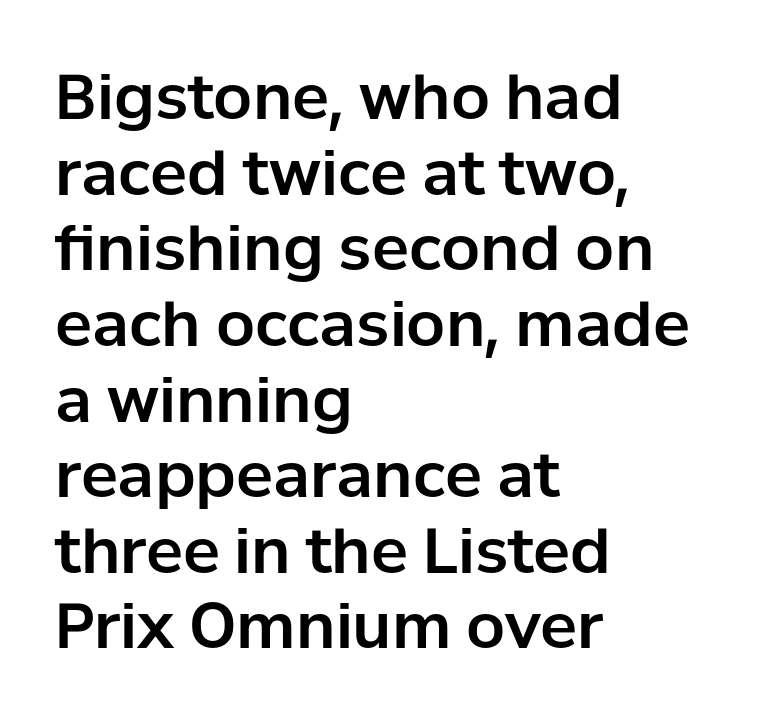
Q: Is the text italic (slanted)? A: No, it is upright.
Q: Is the typeface a serif or a sans-serif typeface? A: Sans-serif.
Q: Is the text underlined? A: No.
Q: How is the paragraph aligned? A: Left-aligned.
Q: Is the spacing between letters normal or unusually wide? A: Normal.
Q: Width (condensed, normal, or wide)? A: Normal.
Q: Stroke contrast? A: Low.
Q: x-height? A: Medium.
Q: Monospaced? A: No.
